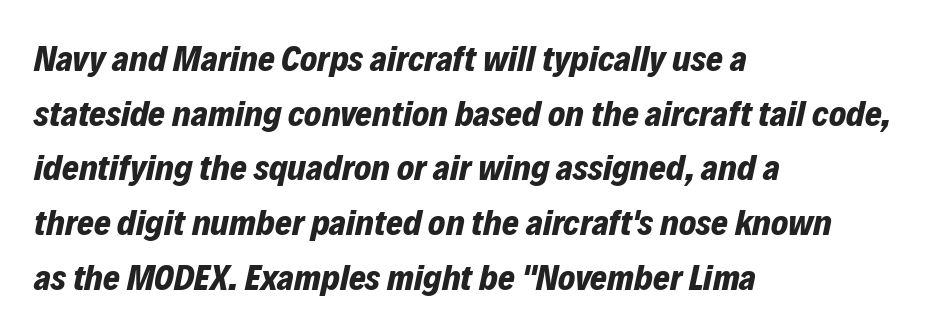
The image shows 36 px bold type, italic (leaning right); set left-aligned, normal line spacing (1.52x), normal letter spacing, not underlined; low stroke contrast and a medium x-height.
